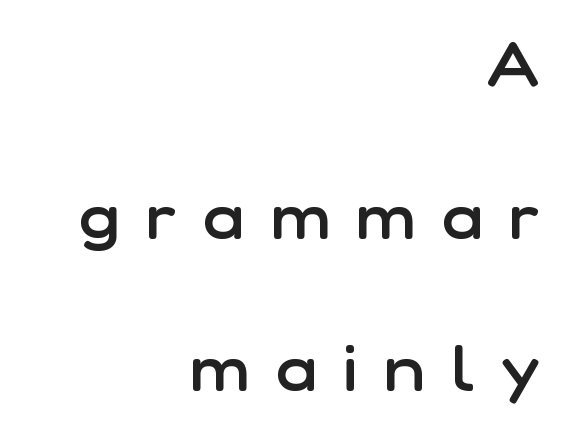
{"serif": "no", "italic": "no", "bold": "semi", "weight": "semibold", "width": "normal", "stroke_contrast": "low", "x_height": "medium", "monospaced": "no", "underline": "no", "align": "right", "line_spacing": "loose", "line_spacing_ratio": 2.45, "letter_spacing": "wide", "letter_spacing_em": 0.43, "glyph_px": 62}
